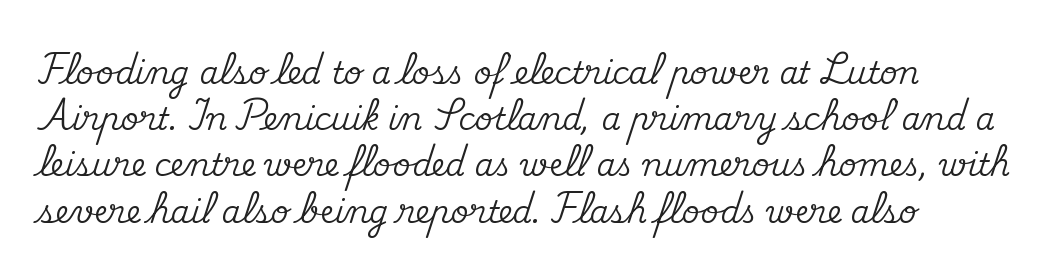
The image shows 31 px serif type; set normal line spacing (1.49x), normal letter spacing, not underlined; medium stroke contrast and a small x-height.
